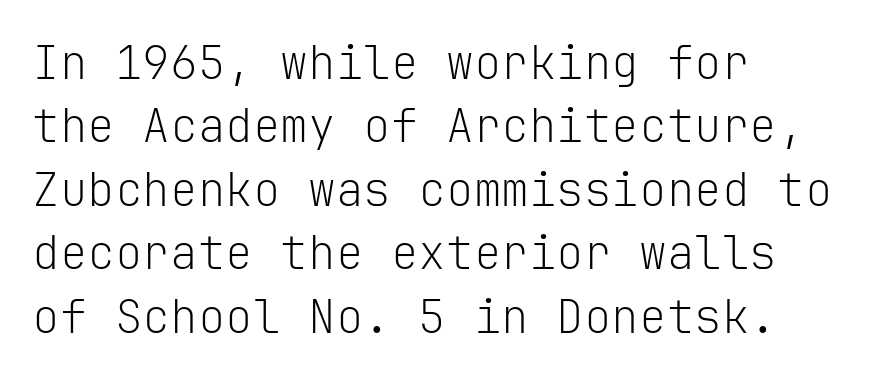
Q: Is the text bold? A: No.
Q: Is the text italic (slanted)? A: No, it is upright.
Q: Is the typeface a serif or a sans-serif typeface? A: Sans-serif.
Q: Is the text underlined? A: No.
Q: How is the paragraph aligned? A: Left-aligned.
Q: Is the spacing between letters normal or unusually wide? A: Normal.
Q: Is the spacing between lines tight, normal or loose? A: Normal.
Q: Width (condensed, normal, or wide)? A: Normal.
Q: Stroke contrast? A: Low.
Q: x-height? A: Medium.
Q: Monospaced? A: Yes.
